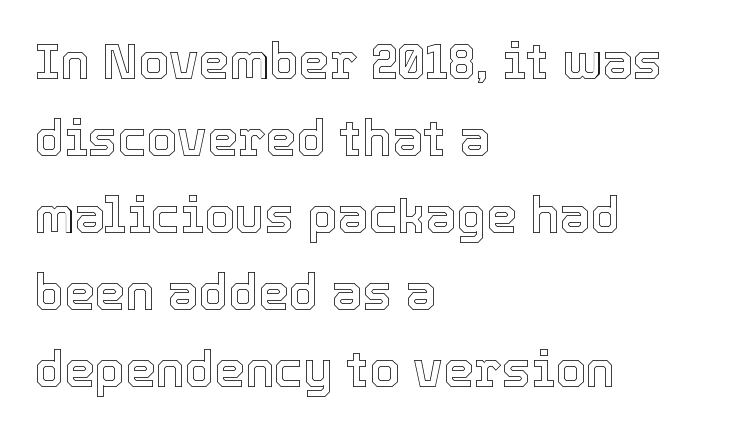
The image shows 49 px text type, upright; set left-aligned, normal line spacing (1.57x), normal letter spacing, not underlined; a medium x-height.
